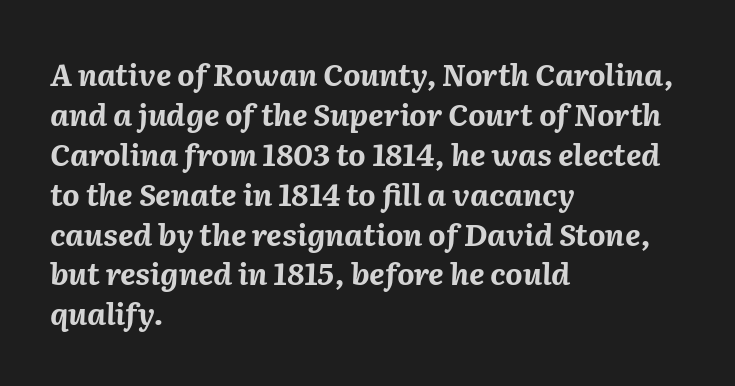
{"italic": "yes", "lean": "right", "slant_degrees": 2, "bold": "yes", "weight": "bold", "width": "normal", "stroke_contrast": "medium", "x_height": "medium", "monospaced": "no", "underline": "no", "align": "left", "line_spacing": "normal", "line_spacing_ratio": 1.33, "letter_spacing": "normal", "letter_spacing_em": 0.0, "glyph_px": 30}
